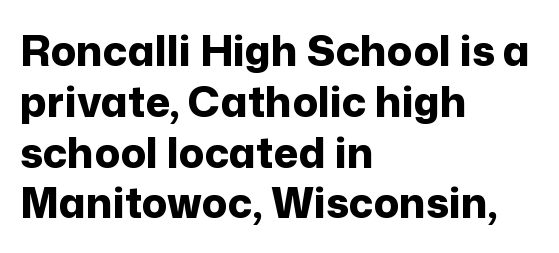
Q: Is the text bold? A: Yes.
Q: Is the text italic (slanted)? A: No, it is upright.
Q: Is the typeface a serif or a sans-serif typeface? A: Sans-serif.
Q: Is the text underlined? A: No.
Q: How is the paragraph aligned? A: Left-aligned.
Q: Is the spacing between letters normal or unusually wide? A: Normal.
Q: Width (condensed, normal, or wide)? A: Normal.
Q: Stroke contrast? A: Low.
Q: x-height? A: Medium.
Q: Monospaced? A: No.
